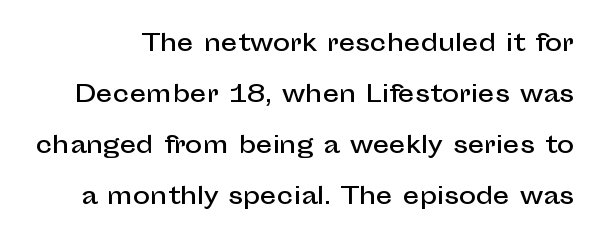
Widely set lines give the paragraph a tall, airy silhouette. Designer's note — italics off, roman on. Inter-character spacing is left at the font's built-in metrics. Type without underlining.
